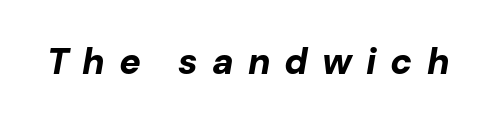
Q: Is the text bold? A: Yes.
Q: Is the text italic (slanted)? A: Yes, it leans right by about 10 degrees.
Q: Is the text underlined? A: No.
Q: Is the spacing between letters normal or unusually wide? A: Unusually wide.
Q: Width (condensed, normal, or wide)? A: Normal.
Q: Stroke contrast? A: Low.
Q: x-height? A: Medium.
Q: Monospaced? A: No.
